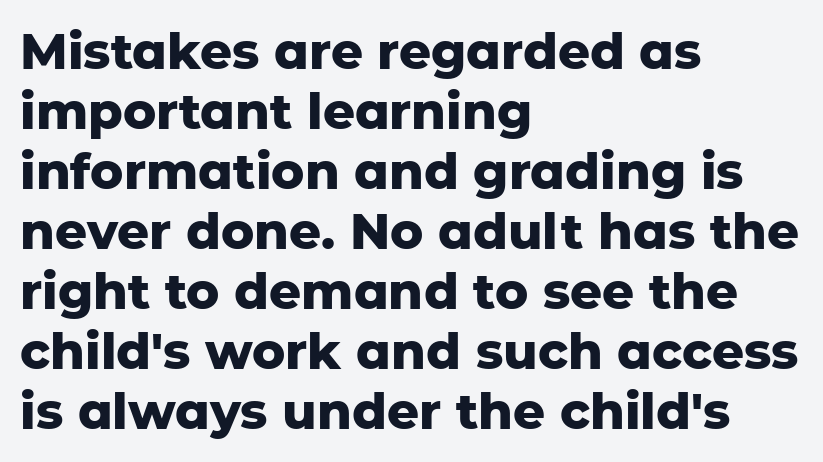
The image shows 50 px heavy sans-serif type, upright; set left-aligned, line spacing 1.2x, normal letter spacing, not underlined; low stroke contrast and a medium x-height.
